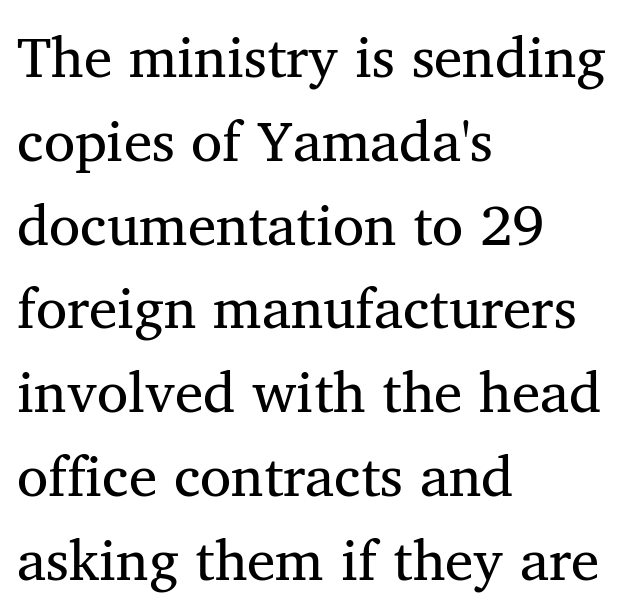
The image shows 57 px serif type, upright; set left-aligned, normal line spacing (1.47x), normal letter spacing, not underlined; medium stroke contrast and a medium x-height.
